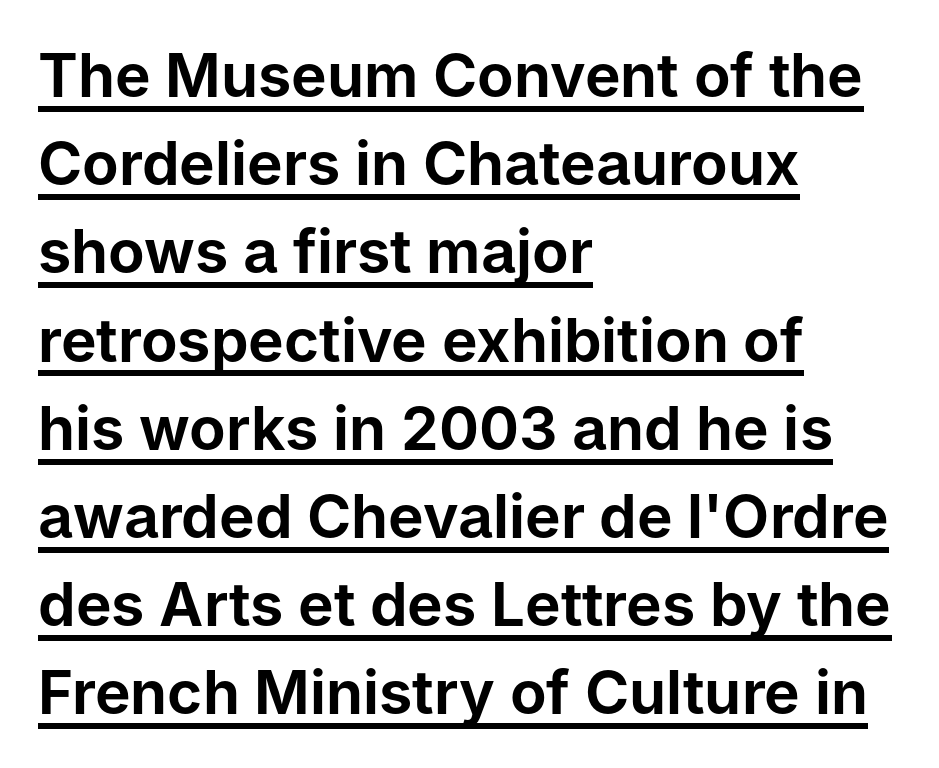
The image shows 60 px sans-serif type, upright; set left-aligned, normal line spacing (1.47x), normal letter spacing, underlined; low stroke contrast and a medium x-height.
